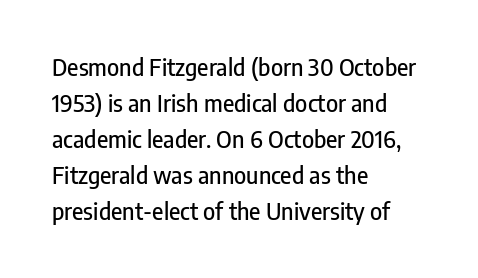
The passage shown has conventional tracking throughout. The axis of the letterforms is exactly vertical. In CSS terms this would be text-align: left. The area under the type is left untouched.
